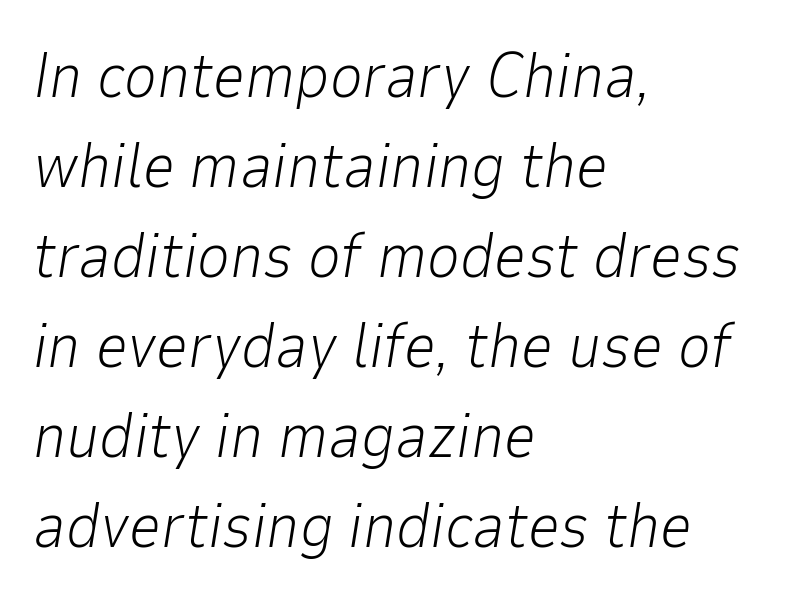
The image shows 63 px light type, italic (leaning right); set left-aligned, normal line spacing (1.43x), normal letter spacing, not underlined; low stroke contrast and a medium x-height.
